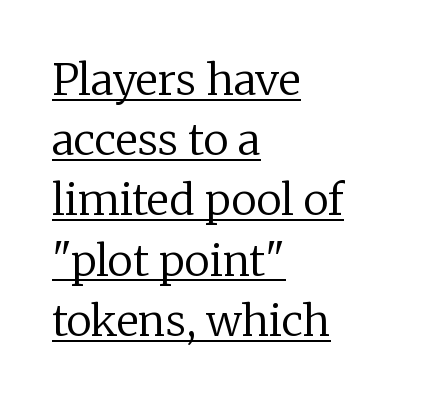
{"serif": "yes", "italic": "no", "bold": "no", "weight": "regular", "width": "normal", "stroke_contrast": "low", "x_height": "medium", "monospaced": "no", "underline": "yes", "align": "left", "line_spacing": "normal", "line_spacing_ratio": 1.4, "letter_spacing": "normal", "letter_spacing_em": 0.0, "glyph_px": 43}
